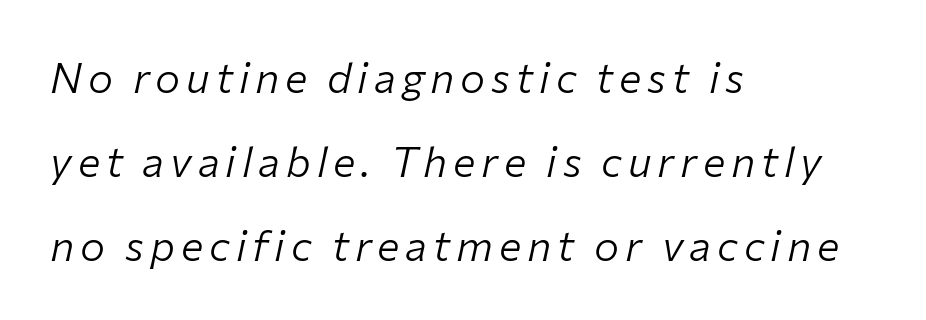
The image shows 42 px light type, italic (leaning right); set left-aligned, loose line spacing (2.0x), not underlined; low stroke contrast and a medium x-height.
